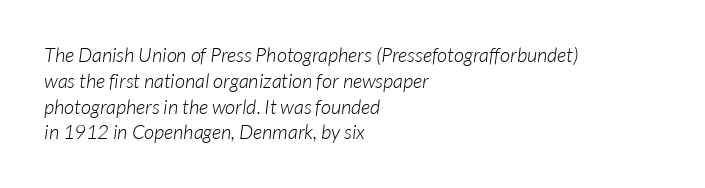
Q: Is the text bold? A: No.
Q: Is the text underlined? A: No.
Q: How is the paragraph aligned? A: Left-aligned.
Q: Is the spacing between letters normal or unusually wide? A: Normal.
Q: Is the spacing between lines tight, normal or loose? A: Normal.
